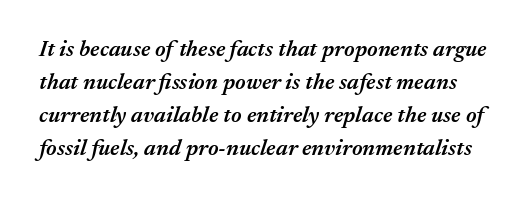
Each glyph is drawn with semibold strokes, heavier than normal yet not fully bold. Each new line begins a customary step beneath the previous one. Compared with typical body copy, the letter spacing here is the same. Descenders are the only things crossing below the line. You can tell it's italic because the verticals aren't actually vertical.
